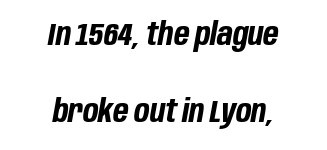
The words here are not underlined. Each letter keeps its own natural width here, so spacing adapts to shape. Leading: increased. The setting favours the middle, as headings and verse often do. These lines were composed using italics.
